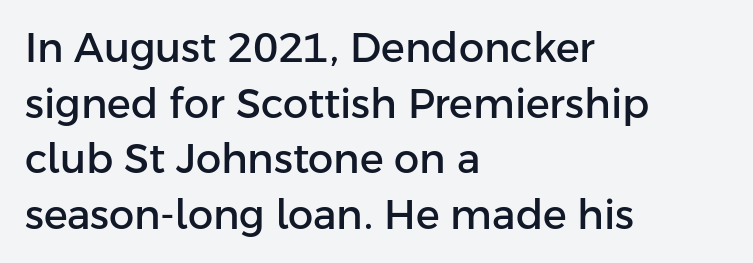
You could not count columns in this text — the font is proportionally spaced. Do the letters lean? They stand straight. Reading down the column, the eye jumps a familiar distance to each next line. Just letters on the line, the space beneath them empty.
